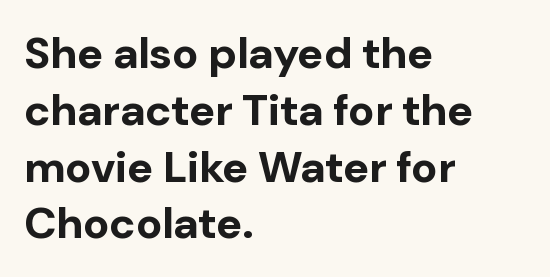
The characters display no serif detailing; their extremities are plain. Weight check: bold — yes, fully. The face used here is rendered with its standard letterfit. The glyphs are unaccompanied by any horizontal stroke below them. Think of a printed novel: that variable character pitch is what you see here. Compared with a centered layout, this one pins lines to the left instead.
